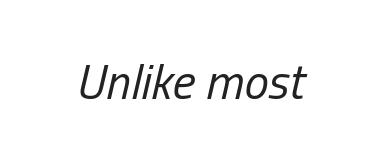
The image shows 49 px regular-weight, condensed type, italic (leaning right); set normal letter spacing, not underlined; low stroke contrast and a medium x-height.
